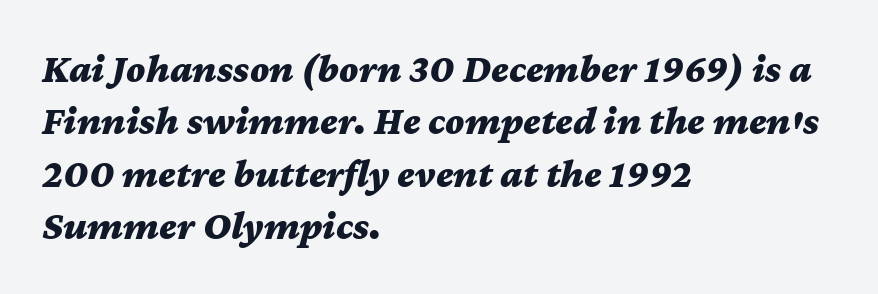
{"italic": "yes", "lean": "right", "slant_degrees": 12, "bold": "yes", "weight": "bold", "width": "wide", "stroke_contrast": "medium", "x_height": "medium", "monospaced": "no", "underline": "no", "align": "left", "line_spacing": "normal", "line_spacing_ratio": 1.31, "letter_spacing": "normal", "letter_spacing_em": 0.0, "glyph_px": 40}
